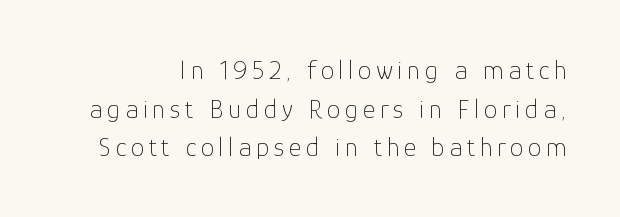
The image shows 27 px text type, upright; set normal line spacing (1.43x), not underlined.
